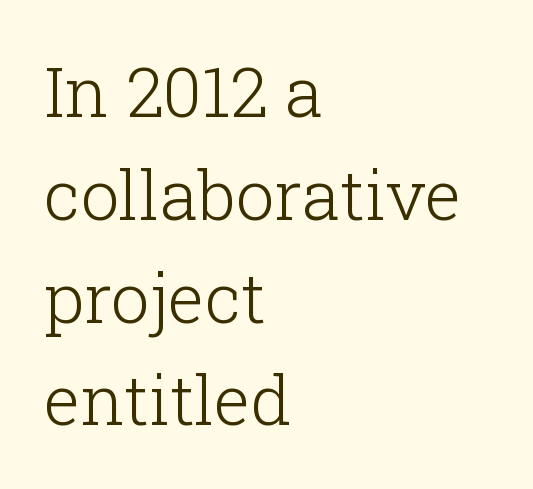
The image shows 69 px light serif type, upright; set left-aligned, normal line spacing (1.49x), normal letter spacing, not underlined; low stroke contrast and a medium x-height.
